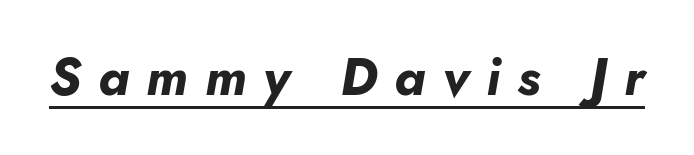
Q: Is the text bold? A: Yes.
Q: Is the text italic (slanted)? A: Yes, it leans right by about 10 degrees.
Q: Is the text underlined? A: Yes.
Q: Is the spacing between letters normal or unusually wide? A: Unusually wide.
Q: Width (condensed, normal, or wide)? A: Normal.
Q: Stroke contrast? A: Low.
Q: x-height? A: Small.
Q: Monospaced? A: No.
